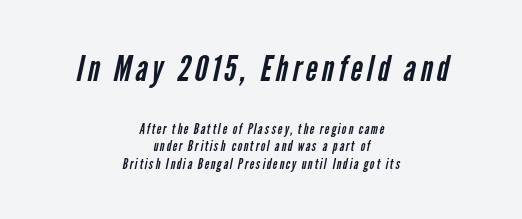
Q: Is the text bold? A: No.
Q: Is the typeface a serif or a sans-serif typeface? A: Sans-serif.
Q: Is the text underlined? A: No.
Q: How is the paragraph aligned? A: Centered.
Q: Is the spacing between lines tight, normal or loose? A: Normal.
Q: Which block of text is set in a larger size, the first (top) or the second (bottom)? A: The first (top) one.
Q: Width (condensed, normal, or wide)? A: Condensed.
Q: Stroke contrast? A: Low.
Q: x-height? A: Medium.
Q: Monospaced? A: No.
